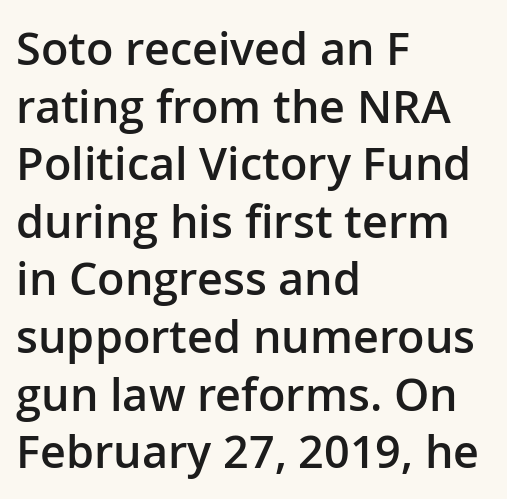
Summary of vertical rhythm: regular, with standard interline spacing. The zone under the glyphs is completely vacant. These lines are composed in type without serifs. Character widths vary here, with narrow letters taking less room than wide ones.
